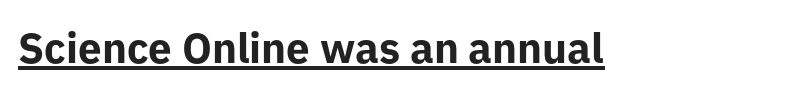
Q: Is the text bold? A: Yes.
Q: Is the text italic (slanted)? A: No, it is upright.
Q: Is the typeface a serif or a sans-serif typeface? A: Sans-serif.
Q: Is the text underlined? A: Yes.
Q: Is the spacing between letters normal or unusually wide? A: Normal.
Q: Width (condensed, normal, or wide)? A: Normal.
Q: Stroke contrast? A: Low.
Q: x-height? A: Medium.
Q: Monospaced? A: No.
